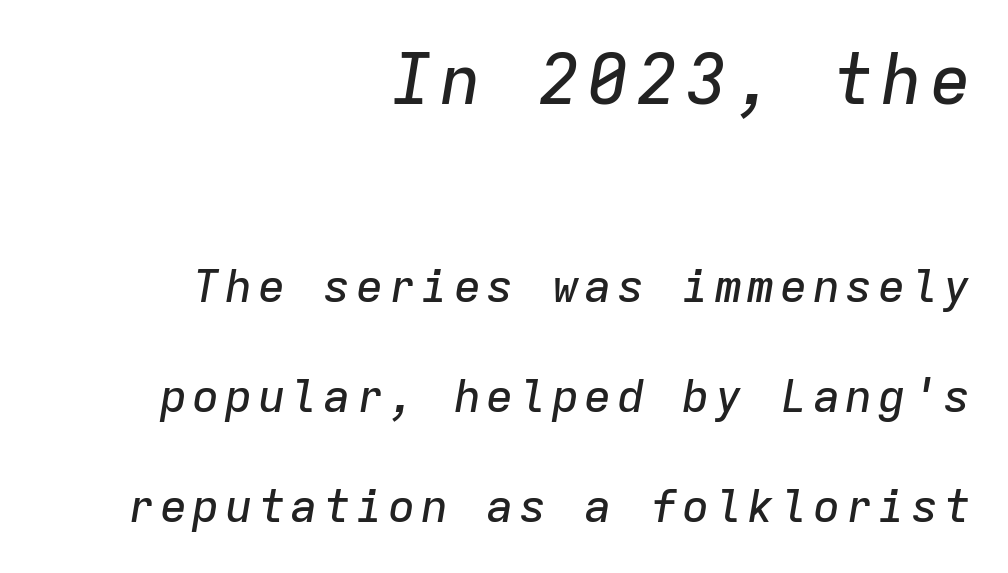
These lines stand farther apart than default settings would place them. Notice how the passage keeps a crisp vertical edge on the right only. Character size in the leading block exceeds that of the trailing block. Would a proofreader flag this as italicized? Yes. Looks like terminal output: every glyph gets an equal slot.
